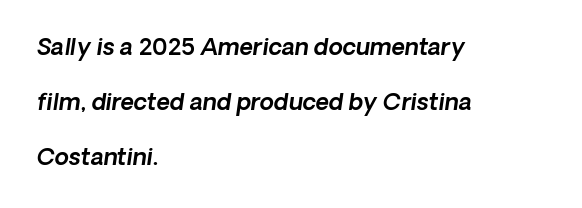
Q: Is the text italic (slanted)? A: Yes, it leans right by about 8 degrees.
Q: Is the text underlined? A: No.
Q: How is the paragraph aligned? A: Left-aligned.
Q: Is the spacing between letters normal or unusually wide? A: Normal.
Q: Is the spacing between lines tight, normal or loose? A: Loose.
